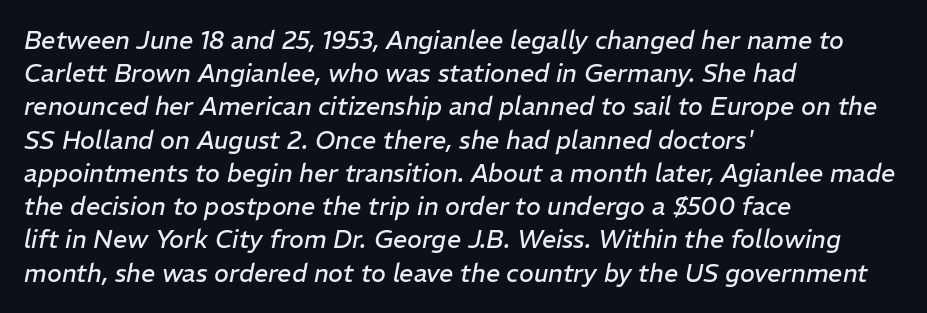
{"italic": "yes", "lean": "right", "slant_degrees": 11, "bold": "no", "underline": "no", "align": "left", "line_spacing": "normal", "line_spacing_ratio": 1.33, "letter_spacing": "normal", "letter_spacing_em": 0.0, "glyph_px": 25}
